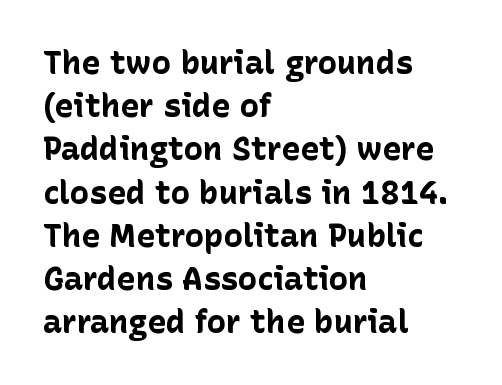
Letter spacing: default. One-word summary of the alignment: left. Heavy-handed strokes throughout: this text is bold. Decoration check: the copy has no underline. Characters remain perfectly vertical along every line. The passage shown stacks its lines at a standard gap.
